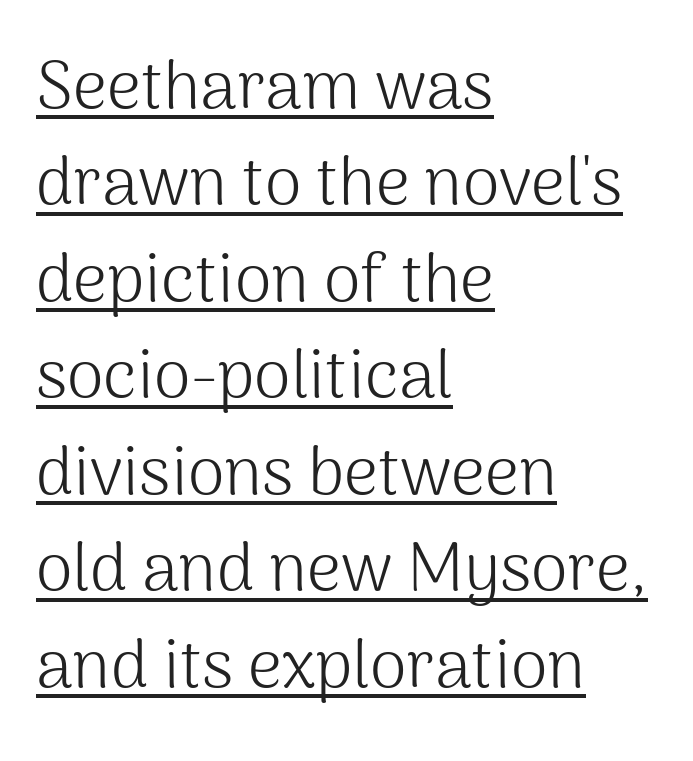
{"serif": "no", "italic": "no", "bold": "no", "weight": "light", "width": "normal", "stroke_contrast": "medium", "x_height": "medium", "monospaced": "no", "underline": "yes", "align": "left", "line_spacing": "normal", "line_spacing_ratio": 1.44, "letter_spacing": "normal", "letter_spacing_em": 0.0, "glyph_px": 67}
